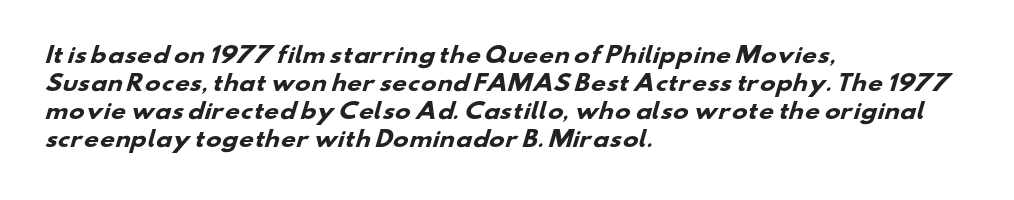
The image shows 21 px bold type; set left-aligned, normal line spacing (1.34x), normal letter spacing, not underlined.
